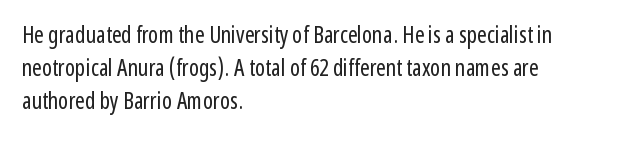
Does extra space separate the letters? No, they use regular spacing. The rendering anchors every line to the left-hand side. The axis of the letterforms is exactly vertical. These lines sit exactly where default settings would place them. Ink coverage per letter is moderate at most. Bare-footed words on every line.
